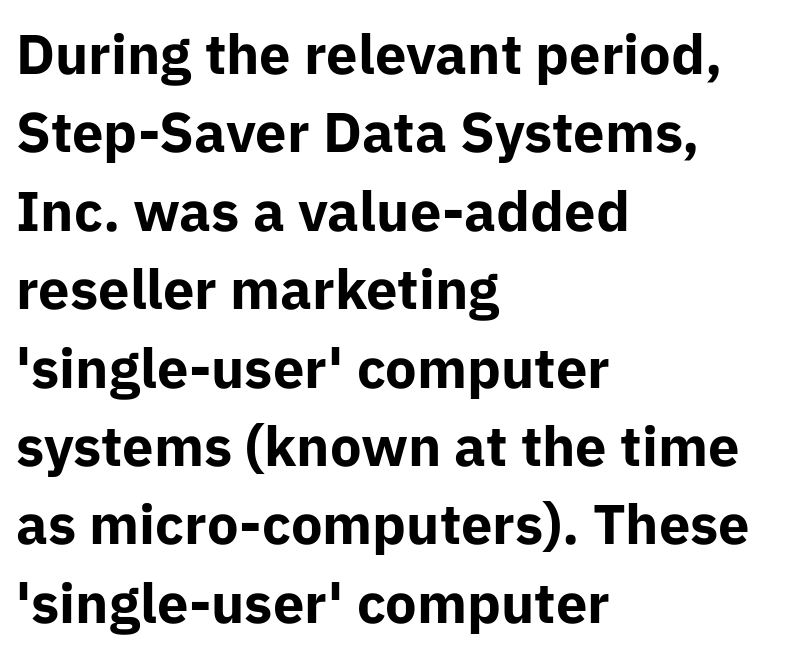
{"serif": "no", "italic": "no", "bold": "yes", "weight": "bold", "width": "normal", "stroke_contrast": "low", "x_height": "medium", "monospaced": "no", "underline": "no", "align": "left", "line_spacing": "normal", "line_spacing_ratio": 1.4, "letter_spacing": "normal", "letter_spacing_em": 0.0, "glyph_px": 56}
